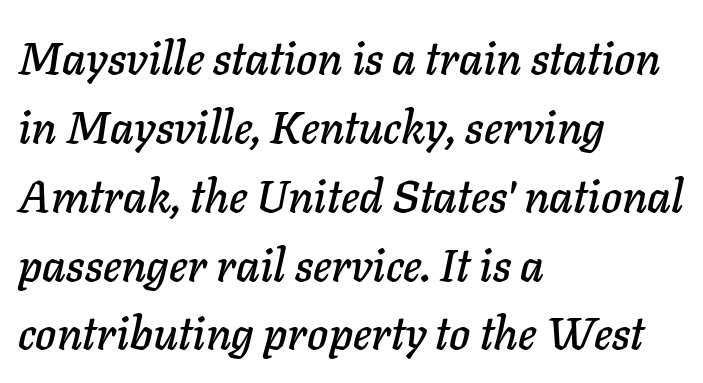
{"italic": "yes", "lean": "right", "slant_degrees": 11, "width": "normal", "stroke_contrast": "low", "x_height": "medium", "monospaced": "no", "underline": "no", "align": "left", "line_spacing": "normal", "line_spacing_ratio": 1.53, "letter_spacing": "normal", "letter_spacing_em": 0.0, "glyph_px": 45}
